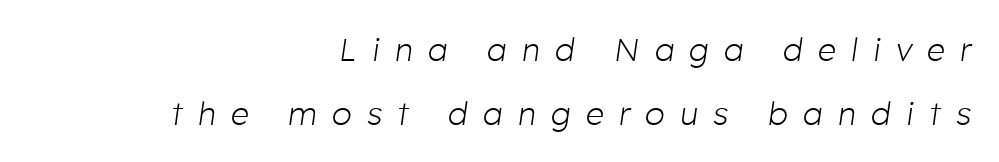
Q: Is the text bold? A: No.
Q: Is the text italic (slanted)? A: Yes, it leans right by about 8 degrees.
Q: Is the text underlined? A: No.
Q: How is the paragraph aligned? A: Right-aligned.
Q: Is the spacing between letters normal or unusually wide? A: Unusually wide.
Q: Is the spacing between lines tight, normal or loose? A: Loose.
Q: Width (condensed, normal, or wide)? A: Normal.
Q: Stroke contrast? A: Low.
Q: x-height? A: Medium.
Q: Monospaced? A: No.
